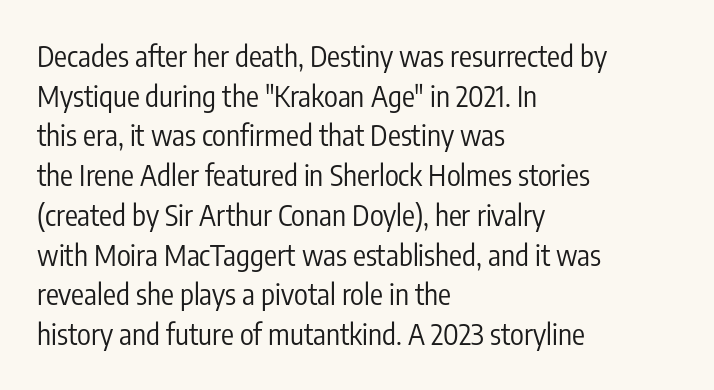
The glyphs in this specimen are sans serif. In terms of letterspacing, this is plain default setting. The zone under the glyphs is completely vacant. Every row of glyphs begins at an identical x-position on the left. A typesetter would call this leading conventional body-copy spacing.
